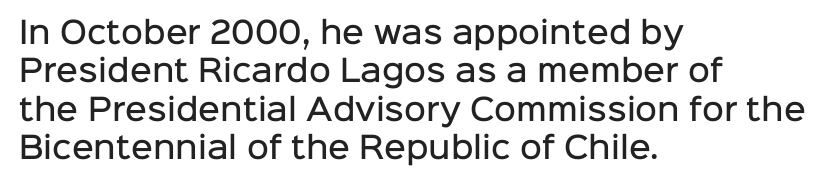
Layout note: lines flush left. Posture: straight, roman, zero tilt. Notice how descenders clear the ascenders below comfortably — that's standard leading. Regarding serifs, this sample does without them.
